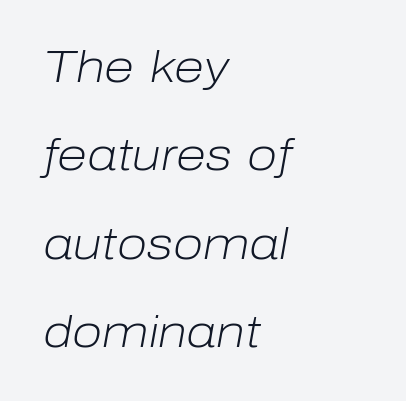
The image shows 44 px light type, italic (leaning right); set left-aligned, loose line spacing (2.01x), normal letter spacing, not underlined; low stroke contrast and a medium x-height.
